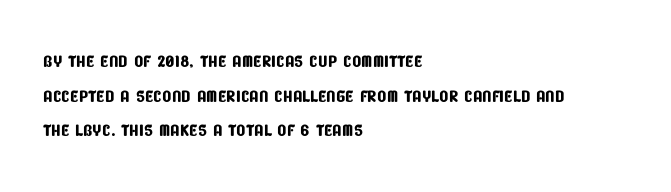
Q: Is the text underlined? A: No.
Q: How is the paragraph aligned? A: Left-aligned.
Q: Is the spacing between letters normal or unusually wide? A: Normal.
Q: Is the spacing between lines tight, normal or loose? A: Normal.
